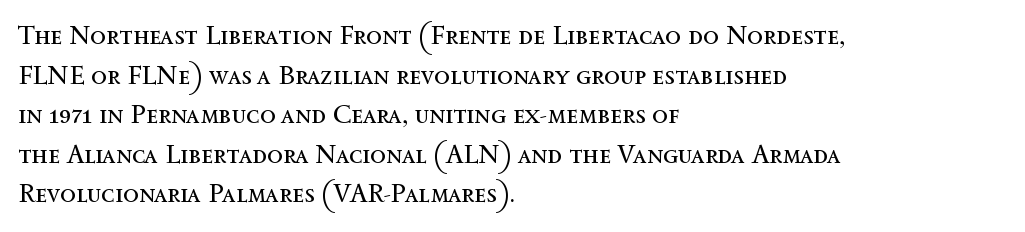
The block of text has a typical density, with ordinary space between rows. The line texture is even and compact thanks to regular tracking. Nothing heavy about these letters — not bold at all. Which margin do the lines hug? The left one — the right edge is uneven.
